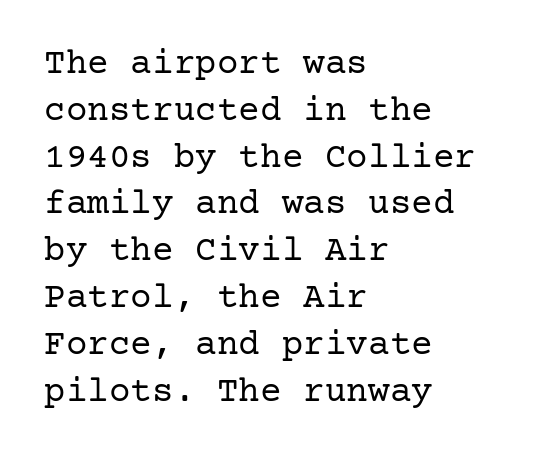
The image shows 36 px regular-weight serif type, upright; set left-aligned, normal line spacing (1.3x), normal letter spacing, not underlined; low stroke contrast and a medium x-height.
